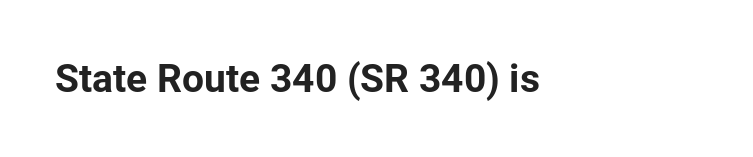
The image shows 39 px bold sans-serif type, upright; set normal letter spacing, not underlined; low stroke contrast and a medium x-height.
